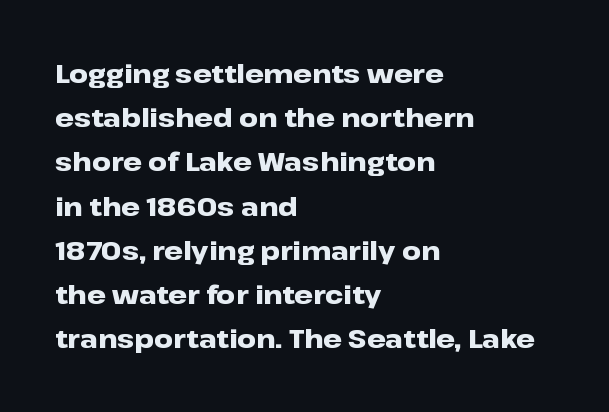
The image shows 26 px bold type, upright; set left-aligned, normal line spacing (1.7x), normal letter spacing, not underlined.
